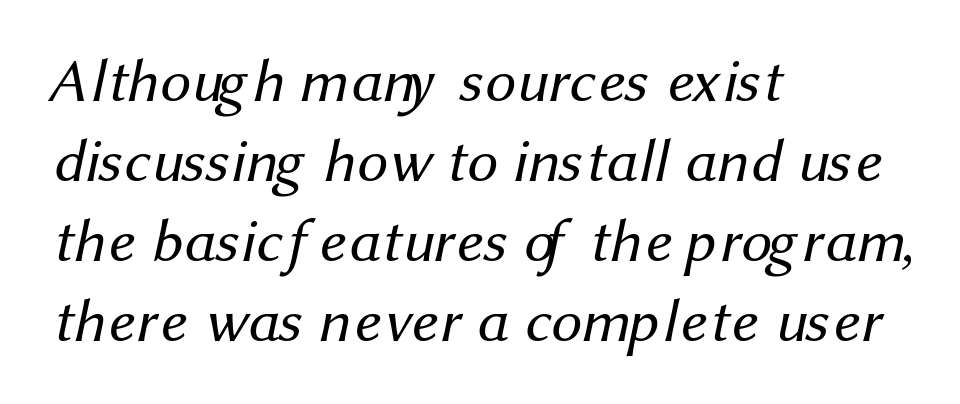
Descender tails drop into unmarked territory. Regular leading. The strokes carry an ordinary text weight at most. Default kerning and tracking; the words read as compact shapes. Stroke terminals: plain, sans-serif. Each letter keeps its own natural width here, so spacing adapts to shape.
